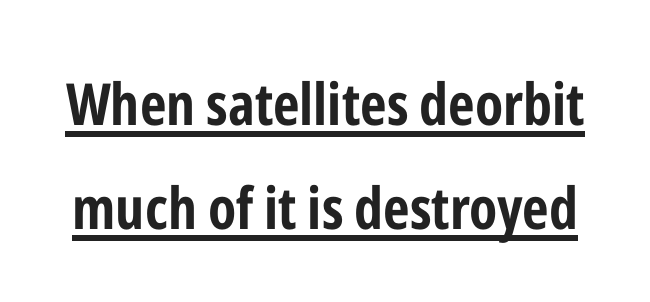
{"serif": "no", "italic": "no", "bold": "yes", "weight": "bold", "width": "condensed", "stroke_contrast": "low", "x_height": "medium", "monospaced": "no", "underline": "yes", "line_spacing_ratio": 1.79, "letter_spacing": "normal", "letter_spacing_em": 0.0, "glyph_px": 58}
